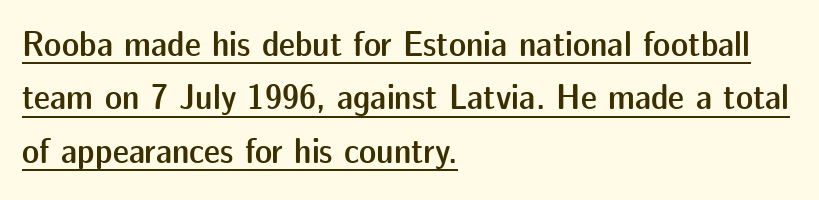
Q: Is the text bold? A: Semi-bold.
Q: Is the text italic (slanted)? A: No, it is upright.
Q: Is the typeface a serif or a sans-serif typeface? A: Sans-serif.
Q: Is the text underlined? A: Yes.
Q: How is the paragraph aligned? A: Left-aligned.
Q: Is the spacing between letters normal or unusually wide? A: Normal.
Q: Is the spacing between lines tight, normal or loose? A: Normal.
Q: Width (condensed, normal, or wide)? A: Normal.
Q: Stroke contrast? A: Low.
Q: x-height? A: Medium.
Q: Monospaced? A: No.
